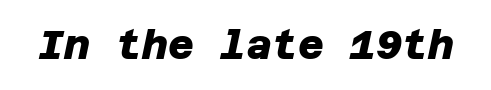
The image shows 40 px heavy sans-serif type; set normal letter spacing, not underlined; low stroke contrast and a large x-height.
